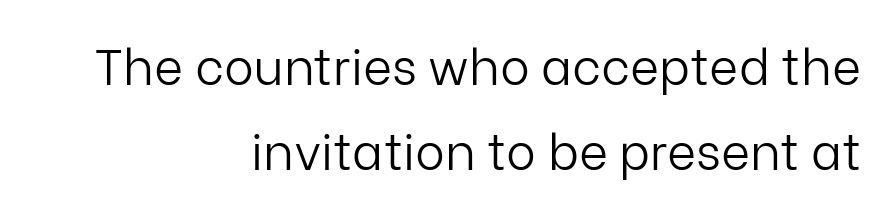
The image shows 50 px light sans-serif type, upright; set right-aligned, normal line spacing (1.7x), normal letter spacing, not underlined; low stroke contrast and a medium x-height.
